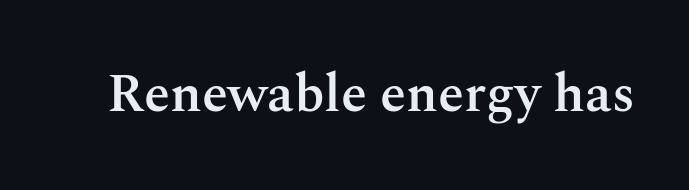
{"serif": "yes", "italic": "no", "bold": "semi", "weight": "semibold", "width": "normal", "stroke_contrast": "medium", "x_height": "medium", "monospaced": "no", "underline": "no", "letter_spacing": "normal", "letter_spacing_em": 0.0, "glyph_px": 53}
